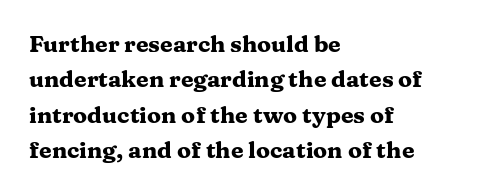
{"italic": "no", "bold": "yes", "underline": "no", "align": "left", "line_spacing": "normal", "line_spacing_ratio": 1.54, "letter_spacing": "normal", "letter_spacing_em": 0.0, "glyph_px": 23}
